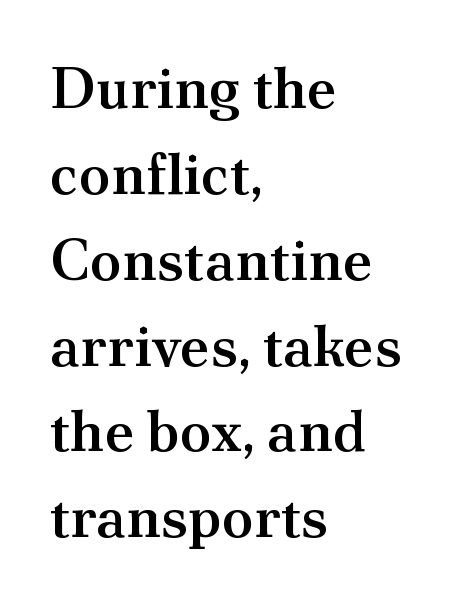
Q: Is the text bold? A: Semi-bold.
Q: Is the text italic (slanted)? A: No, it is upright.
Q: Is the typeface a serif or a sans-serif typeface? A: Serif.
Q: Is the text underlined? A: No.
Q: How is the paragraph aligned? A: Left-aligned.
Q: Is the spacing between letters normal or unusually wide? A: Normal.
Q: Is the spacing between lines tight, normal or loose? A: Normal.
Q: Width (condensed, normal, or wide)? A: Normal.
Q: Stroke contrast? A: Medium.
Q: x-height? A: Small.
Q: Monospaced? A: No.
